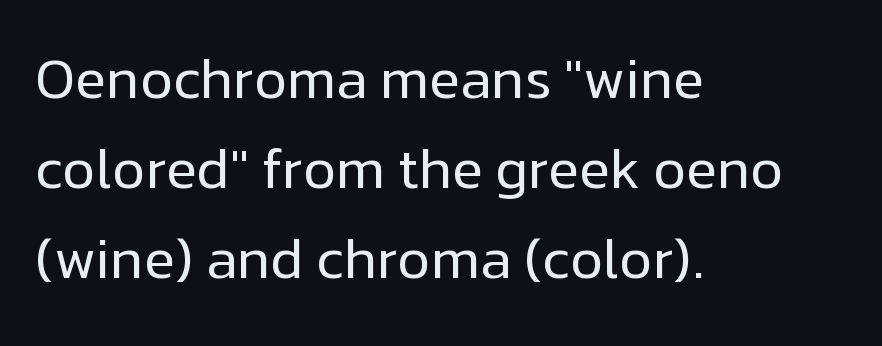
Q: Is the text bold? A: No.
Q: Is the text italic (slanted)? A: No, it is upright.
Q: Is the typeface a serif or a sans-serif typeface? A: Sans-serif.
Q: Is the text underlined? A: No.
Q: How is the paragraph aligned? A: Left-aligned.
Q: Is the spacing between letters normal or unusually wide? A: Normal.
Q: Is the spacing between lines tight, normal or loose? A: Normal.
Q: Width (condensed, normal, or wide)? A: Normal.
Q: Stroke contrast? A: Low.
Q: x-height? A: Medium.
Q: Monospaced? A: No.
